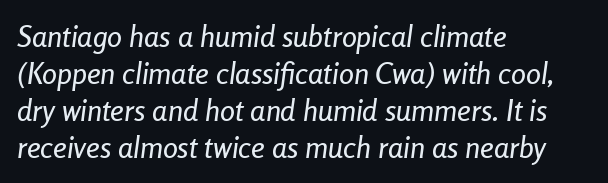
{"italic": "yes", "lean": "right", "slant_degrees": 8, "width": "condensed", "stroke_contrast": "low", "x_height": "medium", "monospaced": "no", "underline": "no", "align": "left", "line_spacing_ratio": 1.23, "letter_spacing": "normal", "letter_spacing_em": 0.0, "glyph_px": 30}
